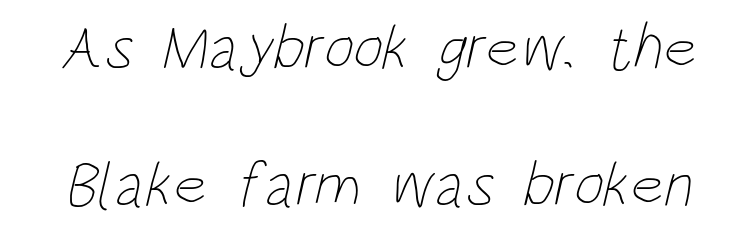
{"bold": "no", "weight": "thin", "width": "condensed", "stroke_contrast": "low", "x_height": "large", "monospaced": "no", "underline": "no", "line_spacing": "loose", "line_spacing_ratio": 2.14, "letter_spacing": "normal", "letter_spacing_em": 0.0, "glyph_px": 64}
